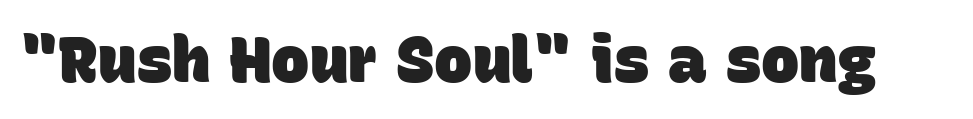
{"serif": "no", "bold": "yes", "weight": "heavy", "width": "normal", "stroke_contrast": "low", "x_height": "large", "monospaced": "no", "underline": "no", "letter_spacing": "normal", "letter_spacing_em": 0.0, "glyph_px": 64}
